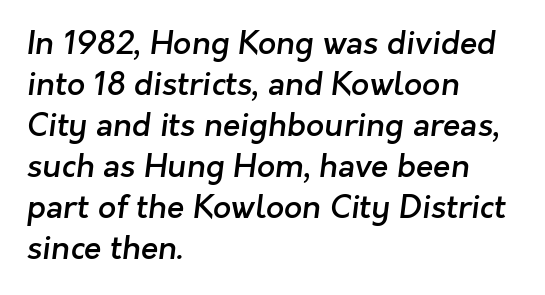
{"serif": "no", "bold": "semi", "weight": "semibold", "width": "normal", "stroke_contrast": "low", "x_height": "medium", "monospaced": "no", "underline": "no", "align": "left", "line_spacing": "normal", "line_spacing_ratio": 1.28, "letter_spacing": "normal", "letter_spacing_em": 0.0, "glyph_px": 32}
